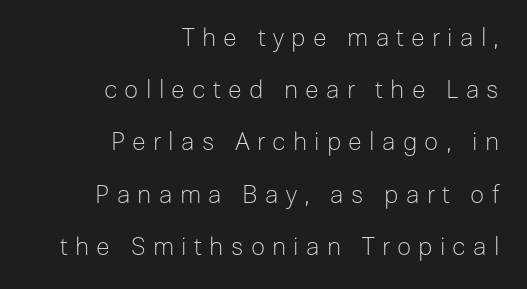
The line-height multiplier appears high, well above default. Decoration check: the copy has no underline. The type is letterspaced generously, with wide tracking. Stem width sits at or under what a default text font uses. Vertical strokes here are truly vertical.
